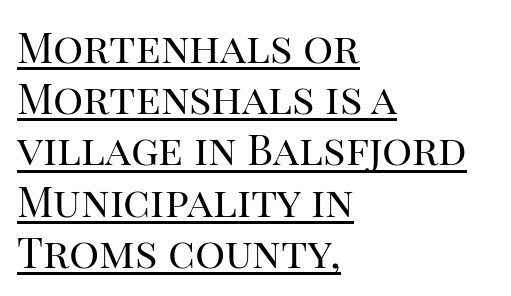
The image shows 42 px regular-weight serif type, upright; set left-aligned, line spacing 1.22x, normal letter spacing, underlined; high stroke contrast and a large x-height.
